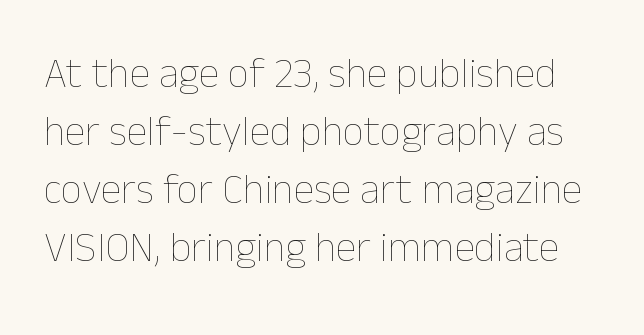
{"italic": "no", "bold": "no", "weight": "thin", "width": "normal", "stroke_contrast": "low", "x_height": "medium", "monospaced": "no", "underline": "no", "line_spacing": "normal", "line_spacing_ratio": 1.38, "letter_spacing": "normal", "letter_spacing_em": 0.0, "glyph_px": 42}
